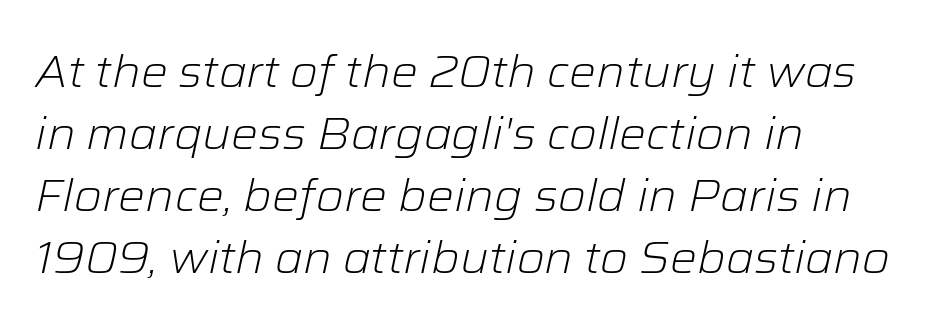
These lines keep a tight, regular rhythm from letter to letter. No word sits above an underline. These lines were composed using italics. Spacing verdict: proportional, widths tailored to each character. Regular leading.
